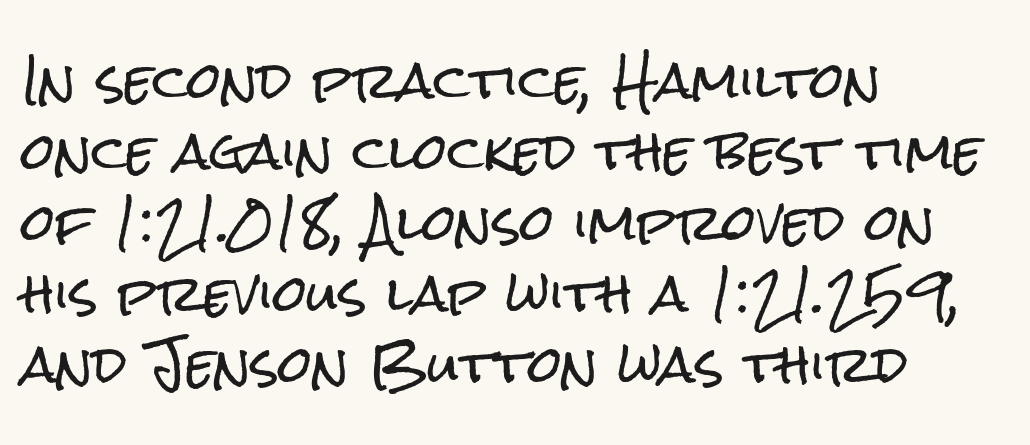
{"serif": "no", "italic": "no", "width": "condensed", "stroke_contrast": "low", "x_height": "medium", "monospaced": "no", "underline": "no", "align": "left", "line_spacing": "normal", "line_spacing_ratio": 1.45, "letter_spacing": "normal", "letter_spacing_em": 0.0, "glyph_px": 49}
